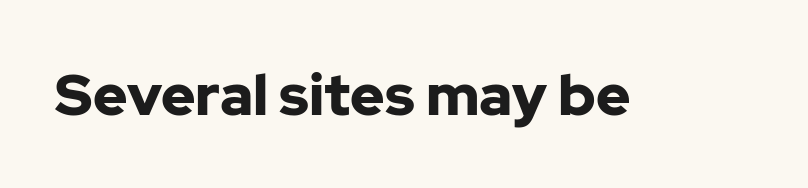
{"serif": "no", "italic": "no", "bold": "yes", "weight": "bold", "width": "normal", "stroke_contrast": "low", "x_height": "medium", "monospaced": "no", "underline": "no", "letter_spacing": "normal", "letter_spacing_em": 0.0, "glyph_px": 58}
